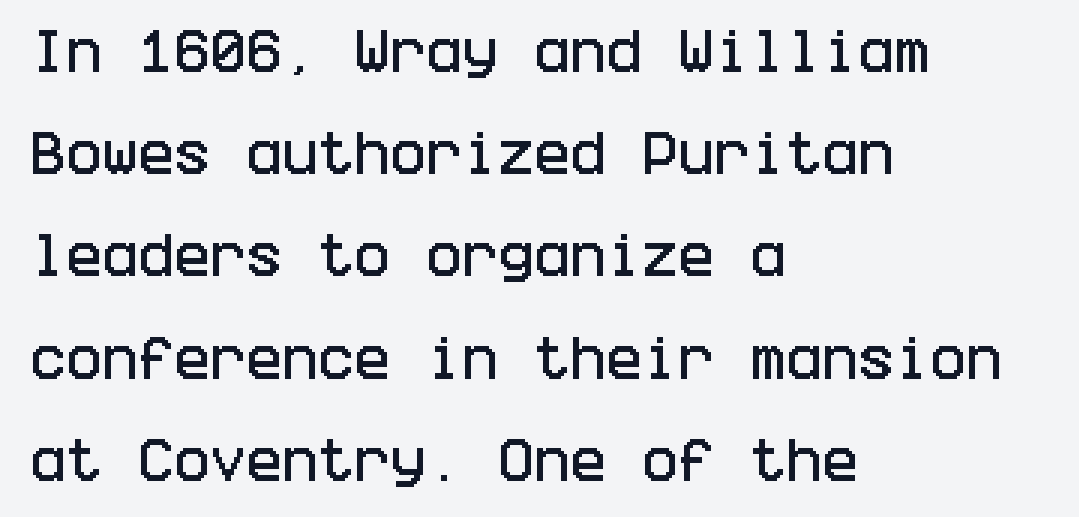
The image shows 48 px condensed sans-serif type, upright; set left-aligned, loose line spacing (2.13x), normal letter spacing, not underlined; low stroke contrast and a large x-height.
